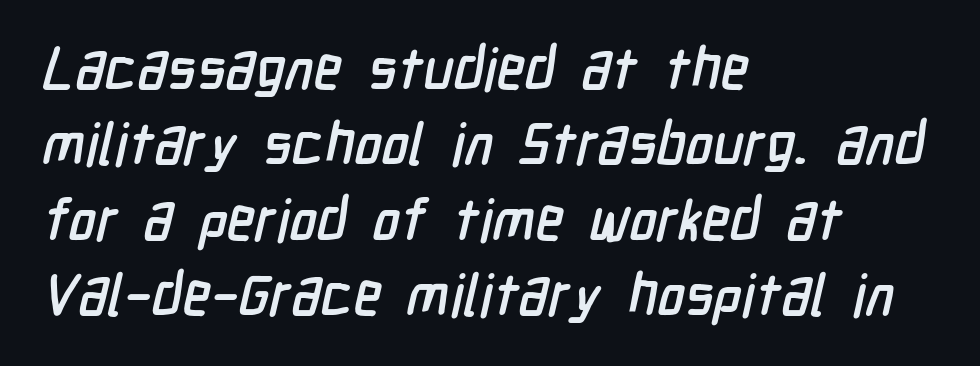
The image shows 58 px condensed sans-serif type; set left-aligned, normal line spacing (1.3x), normal letter spacing, not underlined; low stroke contrast and a medium x-height.
